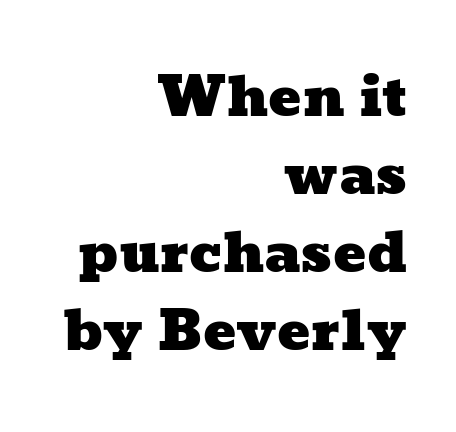
Each new line begins a customary step beneath the previous one. The strip under each line holds only bare page. A flush-right, rag-left setting is used for this passage. Think of a printed novel: that variable character pitch is what you see here. Look at the tracking — it's just the regular setting, nothing added.
